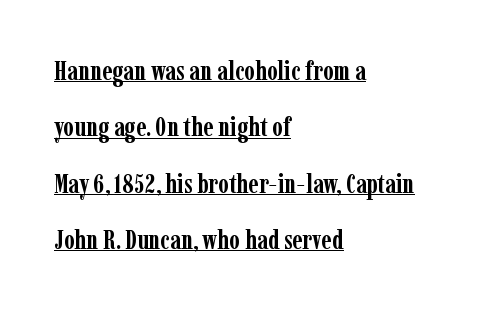
Notice how the passage keeps a crisp vertical edge on the left only. Underline: present. A dark, heavy texture on the line: the type is bold. Line spacing here is loose.
